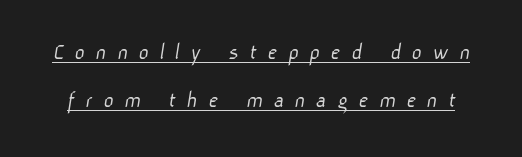
{"bold": "no", "underline": "yes", "line_spacing": "loose", "line_spacing_ratio": 2.02, "letter_spacing": "wide", "letter_spacing_em": 0.45, "glyph_px": 24}
